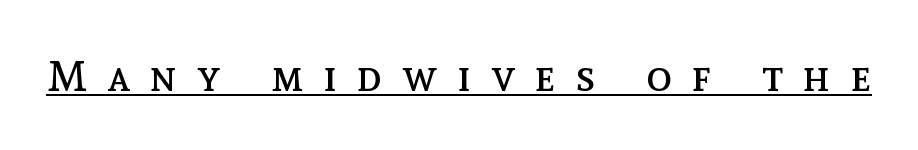
Q: Is the text bold? A: No.
Q: Is the text italic (slanted)? A: No, it is upright.
Q: Is the text underlined? A: Yes.
Q: Is the spacing between letters normal or unusually wide? A: Unusually wide.
Q: Width (condensed, normal, or wide)? A: Normal.
Q: x-height? A: Medium.
Q: Monospaced? A: No.
